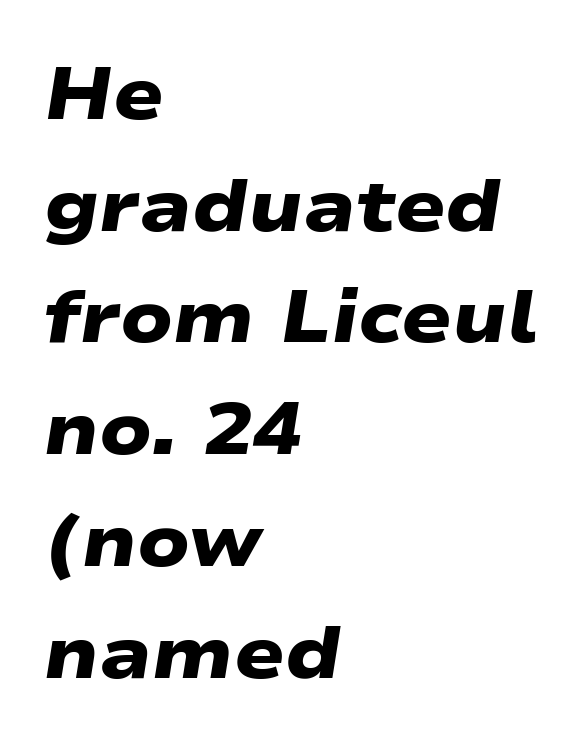
Q: Is the text bold? A: Yes.
Q: Is the typeface a serif or a sans-serif typeface? A: Sans-serif.
Q: Is the text underlined? A: No.
Q: How is the paragraph aligned? A: Left-aligned.
Q: Is the spacing between letters normal or unusually wide? A: Normal.
Q: Is the spacing between lines tight, normal or loose? A: Normal.
Q: Width (condensed, normal, or wide)? A: Wide.
Q: Stroke contrast? A: Low.
Q: x-height? A: Medium.
Q: Monospaced? A: No.
